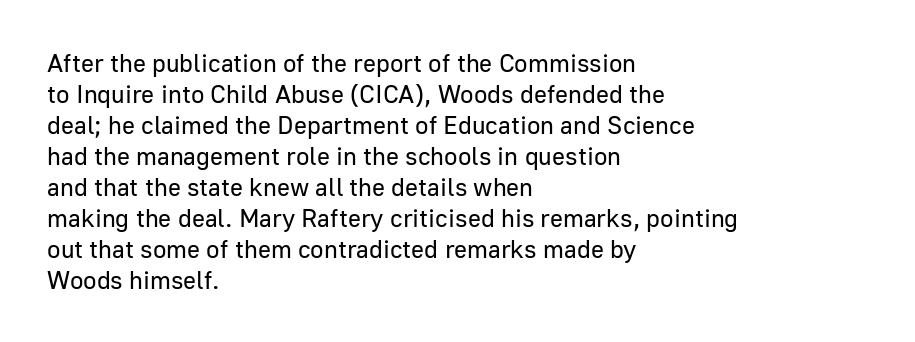
{"italic": "no", "bold": "no", "underline": "no", "align": "left", "line_spacing_ratio": 1.24, "letter_spacing": "normal", "letter_spacing_em": 0.0, "glyph_px": 25}
